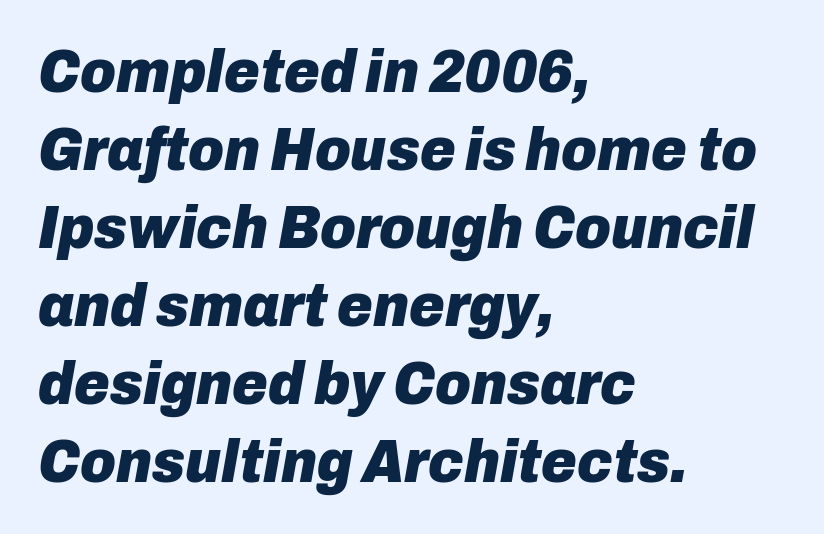
The image shows 61 px heavy type, italic (leaning right); set left-aligned, normal line spacing (1.28x), normal letter spacing, not underlined; low stroke contrast and a medium x-height.
